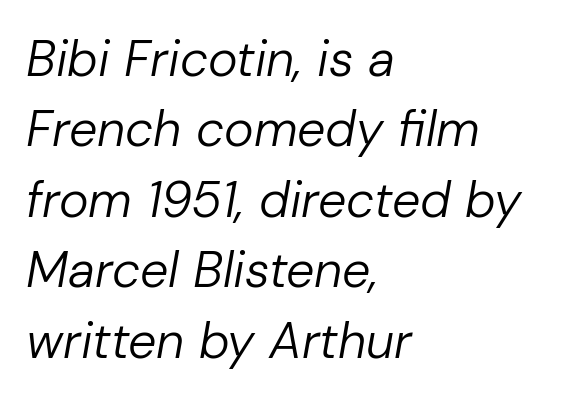
You could not count columns in this text — the font is proportionally spaced. The letters sit at their default tracking, neither squeezed nor spread. Leading matches the norm, producing a regular column. If you drew a line through each stem, it would be angled. The font is comparable to plain body text, perhaps lighter. If you drew a ruler down the left edge, every line would touch it.
